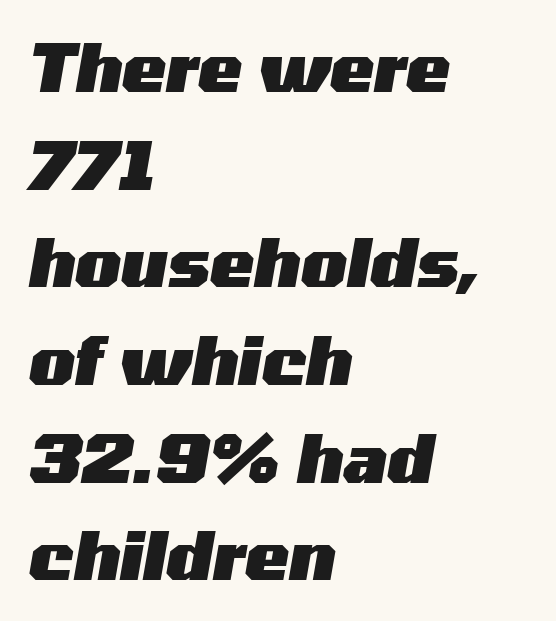
The image shows 66 px heavy, wide type, italic (leaning right); set left-aligned, normal line spacing (1.48x), normal letter spacing, not underlined; medium stroke contrast and a medium x-height.
